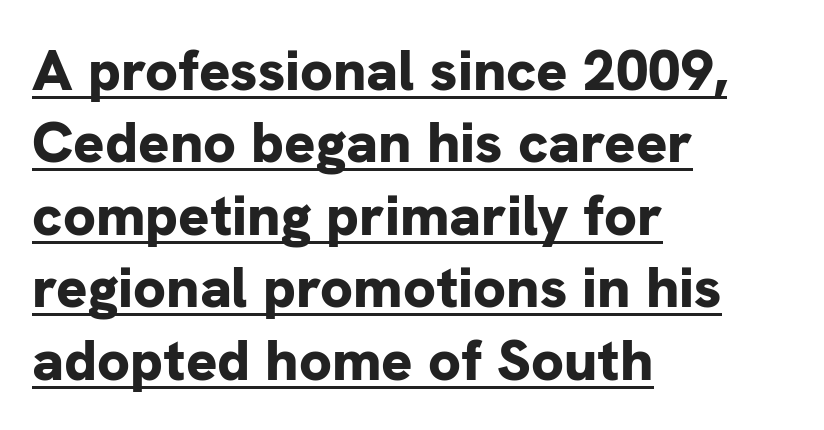
Q: Is the text bold? A: Yes.
Q: Is the text italic (slanted)? A: No, it is upright.
Q: Is the typeface a serif or a sans-serif typeface? A: Sans-serif.
Q: Is the text underlined? A: Yes.
Q: How is the paragraph aligned? A: Left-aligned.
Q: Is the spacing between letters normal or unusually wide? A: Normal.
Q: Is the spacing between lines tight, normal or loose? A: Normal.
Q: Width (condensed, normal, or wide)? A: Normal.
Q: Stroke contrast? A: Low.
Q: x-height? A: Medium.
Q: Monospaced? A: No.
